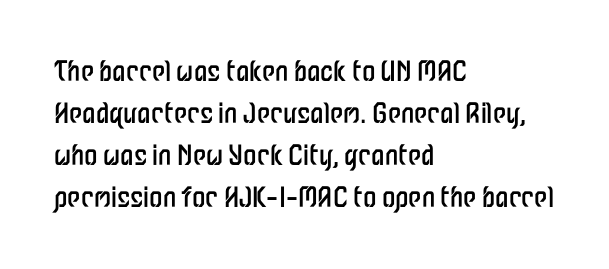
{"italic": "no", "bold": "no", "underline": "no", "align": "left", "line_spacing": "normal", "line_spacing_ratio": 1.56, "letter_spacing": "normal", "letter_spacing_em": 0.0, "glyph_px": 27}
